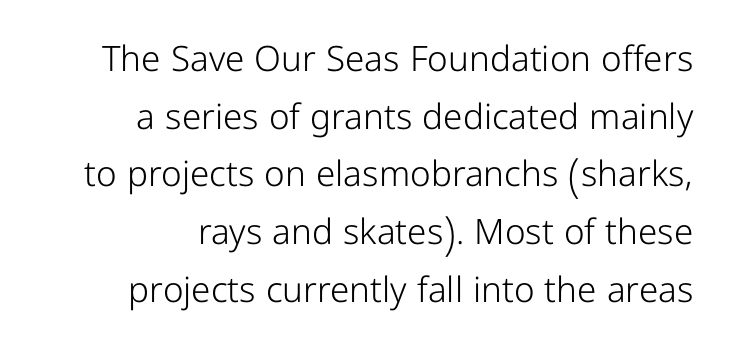
The image shows 35 px light sans-serif type, upright; set normal line spacing (1.65x), normal letter spacing, not underlined; low stroke contrast and a medium x-height.
